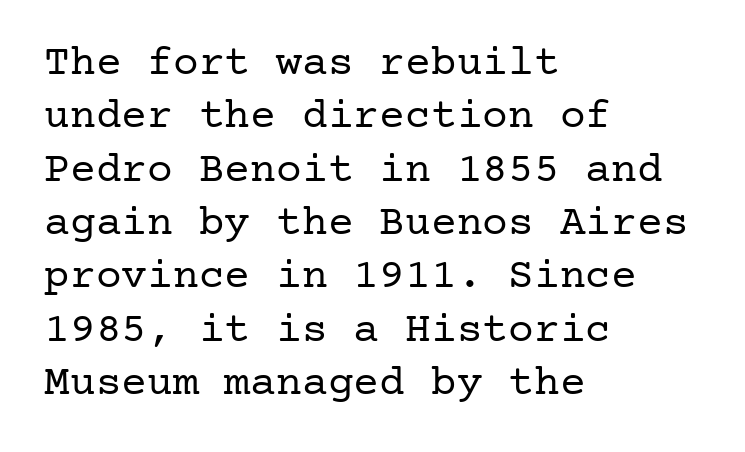
This sample is left-justified, so line endings fall wherever the words run out. Small tapered or slab feet sit at the stroke ends, so this counts as serif. Ordinary non-slanted type is in use. Nobody drew a line under any word here.
